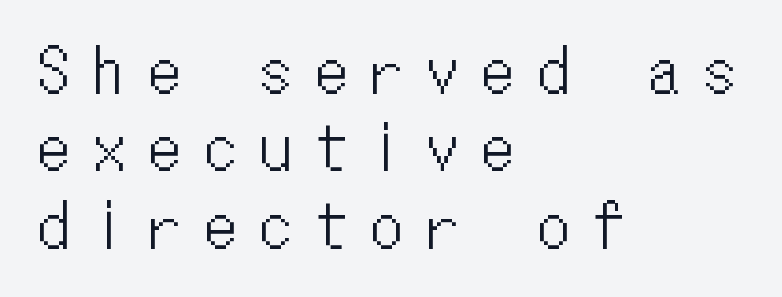
The image shows 61 px condensed type, upright, monospaced; set left-aligned, normal line spacing (1.27x), unusually wide letter spacing (+0.41 em), not underlined; low stroke contrast and a medium x-height.
